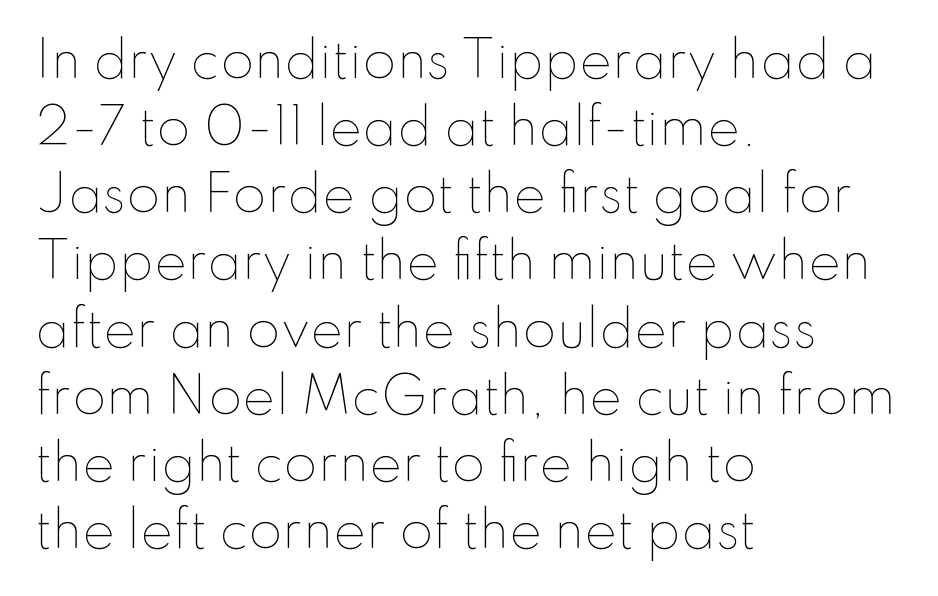
The image shows 49 px thin type, upright; set left-aligned, normal line spacing (1.37x), normal letter spacing, not underlined; low stroke contrast and a small x-height.
